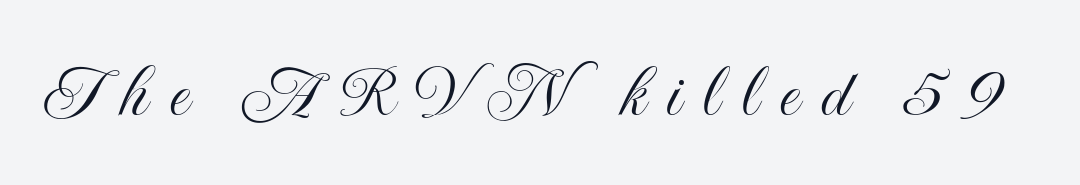
Type without underlining. Each word looks stretched out because of the extra space between its letters. The rendering uses natural spacing where letterforms have individual widths.
